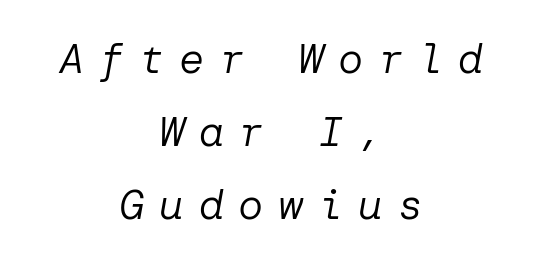
Q: Is the text bold? A: No.
Q: Is the text italic (slanted)? A: Yes, it leans right by about 10 degrees.
Q: Is the text underlined? A: No.
Q: How is the paragraph aligned? A: Centered.
Q: Is the spacing between letters normal or unusually wide? A: Unusually wide.
Q: Width (condensed, normal, or wide)? A: Normal.
Q: Stroke contrast? A: Low.
Q: x-height? A: Medium.
